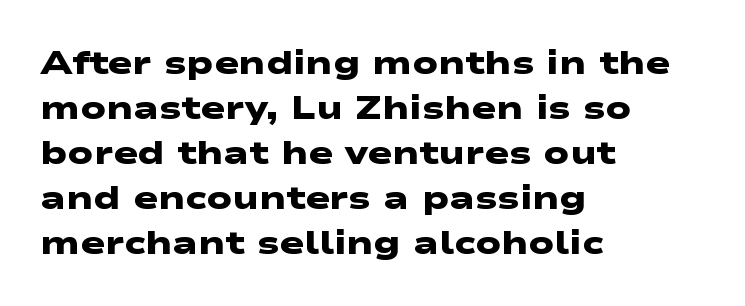
The image shows 33 px heavy, wide sans-serif type; set left-aligned, normal line spacing (1.36x), normal letter spacing, not underlined; low stroke contrast and a medium x-height.
